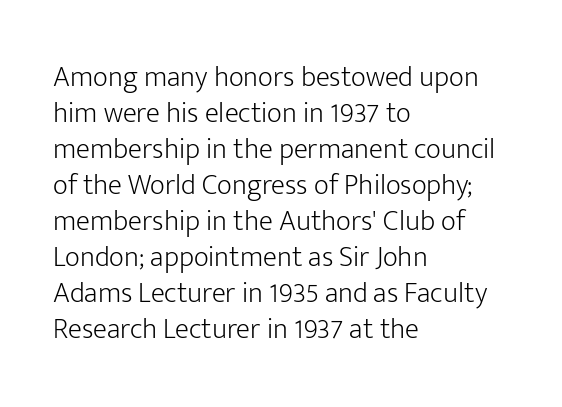
Serif or sans? Sans — the stroke terminals are bare. Horizontal alignment here is leftward, the default for most running prose. Default kerning and tracking; the words read as compact shapes. Style check: upright. Weight: in the light-to-regular range. Quick note: underline off.
